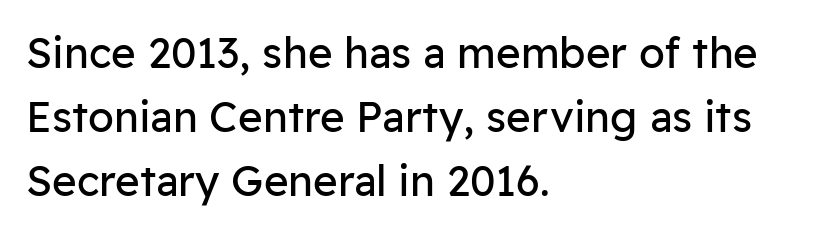
{"serif": "no", "italic": "no", "bold": "no", "weight": "regular", "width": "normal", "stroke_contrast": "low", "x_height": "medium", "monospaced": "no", "underline": "no", "align": "left", "line_spacing": "normal", "line_spacing_ratio": 1.52, "letter_spacing": "normal", "letter_spacing_em": 0.0, "glyph_px": 42}
